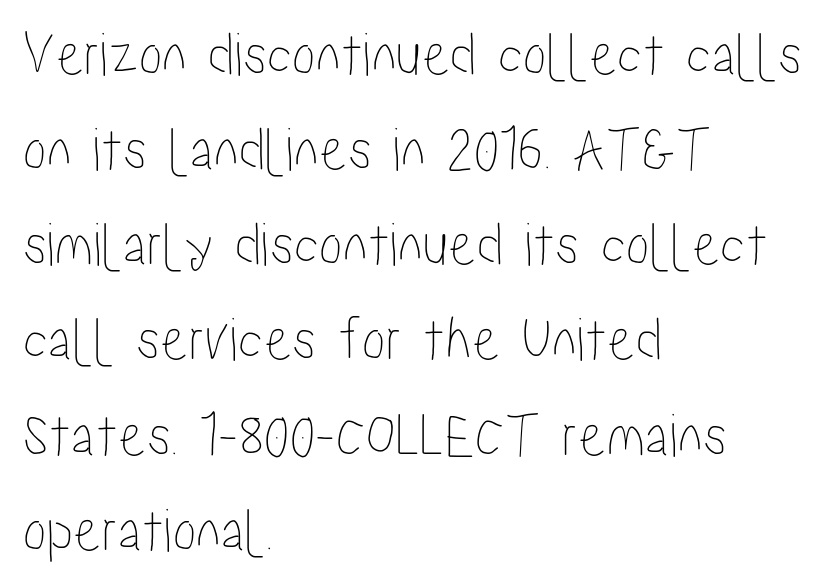
Designer's note — italics off, roman on. Students, note that the glyphs here touch the page at normal intervals. Do the characters align in a grid? No, the font is proportional. The lines are quadded left.
